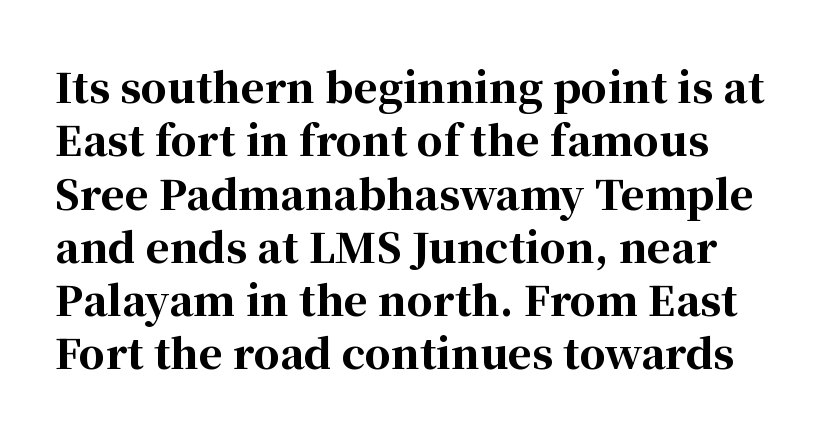
Q: Is the text bold? A: Yes.
Q: Is the text italic (slanted)? A: No, it is upright.
Q: Is the typeface a serif or a sans-serif typeface? A: Serif.
Q: Is the text underlined? A: No.
Q: How is the paragraph aligned? A: Left-aligned.
Q: Is the spacing between letters normal or unusually wide? A: Normal.
Q: Is the spacing between lines tight, normal or loose? A: Normal.
Q: Width (condensed, normal, or wide)? A: Normal.
Q: Stroke contrast? A: High.
Q: x-height? A: Medium.
Q: Monospaced? A: No.
